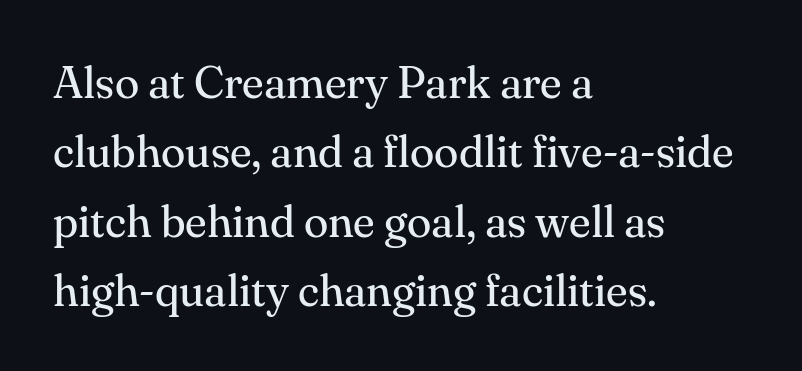
The image shows 45 px regular-weight serif type, upright; set left-aligned, normal line spacing (1.54x), normal letter spacing, not underlined; medium stroke contrast and a small x-height.
